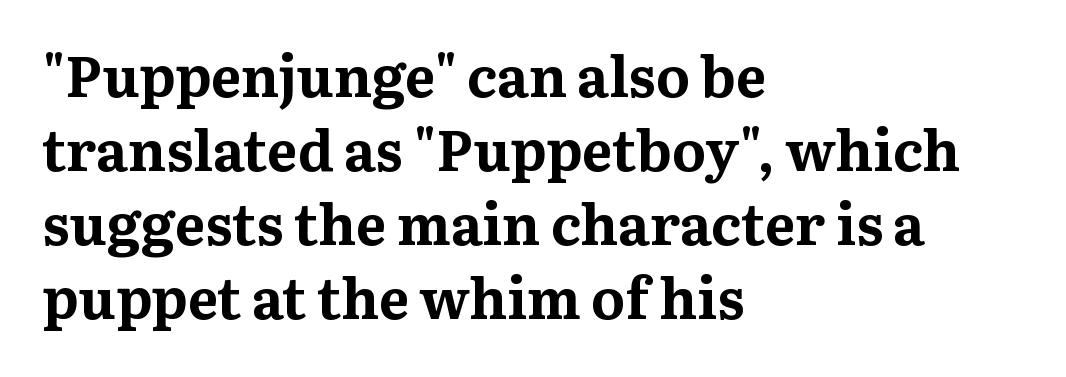
The image shows 57 px bold serif type, upright; set left-aligned, normal line spacing (1.3x), normal letter spacing, not underlined; medium stroke contrast and a medium x-height.
